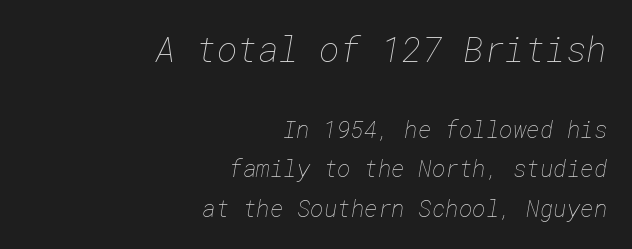
Q: Is the text bold? A: No.
Q: Is the text underlined? A: No.
Q: How is the paragraph aligned? A: Right-aligned.
Q: Is the spacing between letters normal or unusually wide? A: Normal.
Q: Which block of text is set in a larger size, the first (top) or the second (bottom)? A: The first (top) one.
Q: Width (condensed, normal, or wide)? A: Normal.
Q: Stroke contrast? A: Low.
Q: x-height? A: Medium.
